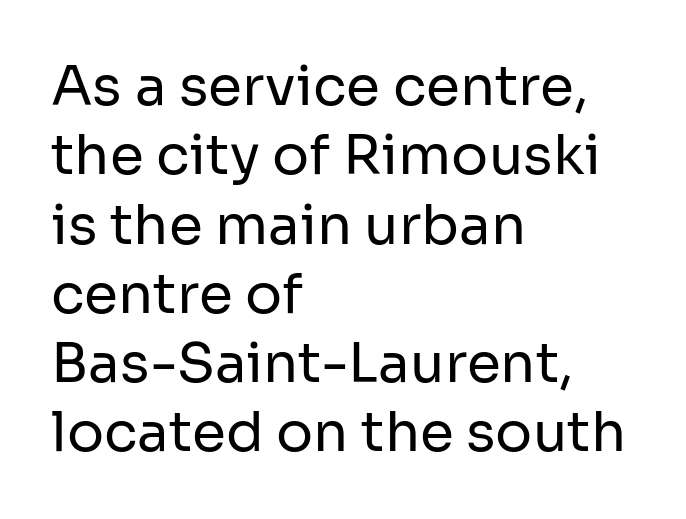
Q: Is the text bold? A: No.
Q: Is the text italic (slanted)? A: No, it is upright.
Q: Is the typeface a serif or a sans-serif typeface? A: Sans-serif.
Q: Is the text underlined? A: No.
Q: How is the paragraph aligned? A: Left-aligned.
Q: Is the spacing between letters normal or unusually wide? A: Normal.
Q: Is the spacing between lines tight, normal or loose? A: Normal.
Q: Width (condensed, normal, or wide)? A: Normal.
Q: Stroke contrast? A: Low.
Q: x-height? A: Medium.
Q: Monospaced? A: No.
